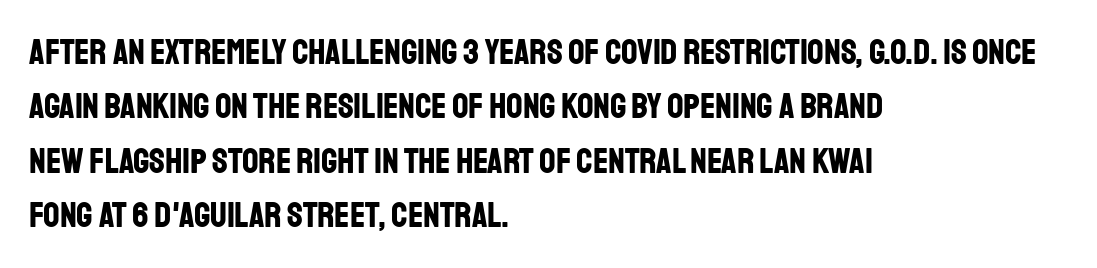
The image shows 36 px bold, condensed sans-serif type, upright; set left-aligned, normal line spacing (1.51x), normal letter spacing, not underlined; low stroke contrast and a large x-height.
